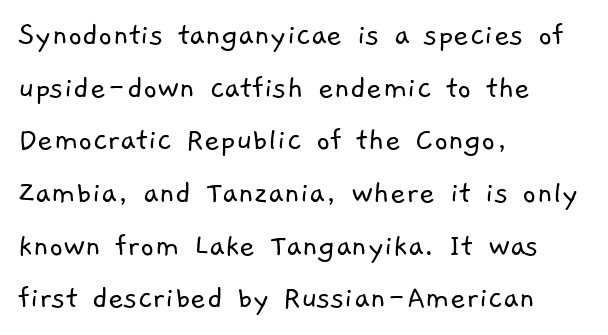
Does the type have serifs? No, each stem ends abruptly. Bare-footed words on every line. In terms of leading, this rendering sits right in the middle. Typeset ragged right — the left edge is the straight one. Standard letterfit; no display-style spreading of the glyphs. Vertical stems look standard width or narrower in stroke.
